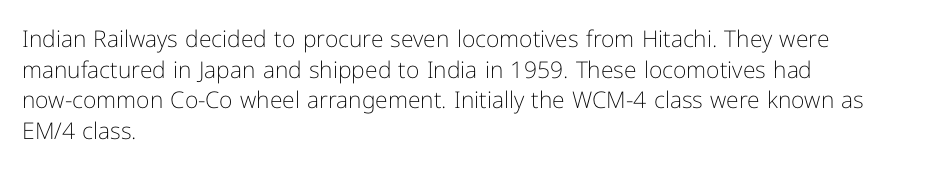
Vertical spacing — default. The text block is weighted toward the left margin, trailing off unevenly rightward. The baseline area is clear. These lines keep a tight, regular rhythm from letter to letter. No extra ink here — the face is not bold.
